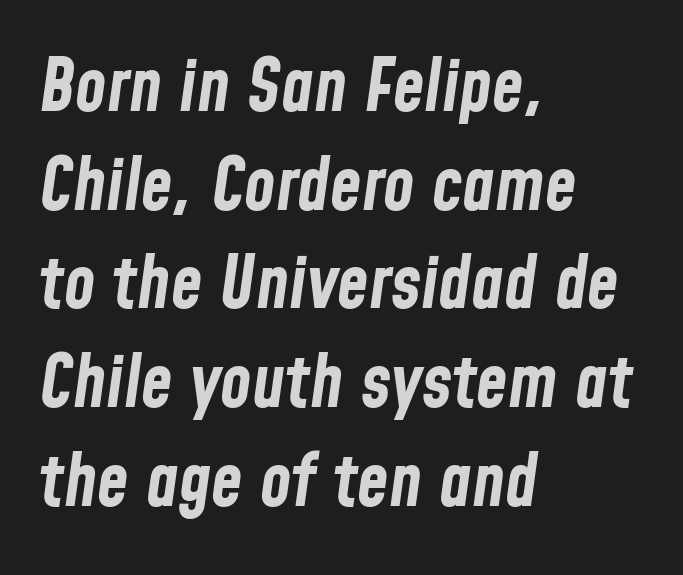
Q: Is the text bold? A: Yes.
Q: Is the text italic (slanted)? A: Yes, it leans right by about 8 degrees.
Q: Is the text underlined? A: No.
Q: How is the paragraph aligned? A: Left-aligned.
Q: Is the spacing between letters normal or unusually wide? A: Normal.
Q: Is the spacing between lines tight, normal or loose? A: Normal.
Q: Width (condensed, normal, or wide)? A: Condensed.
Q: Stroke contrast? A: Low.
Q: x-height? A: Medium.
Q: Monospaced? A: No.
